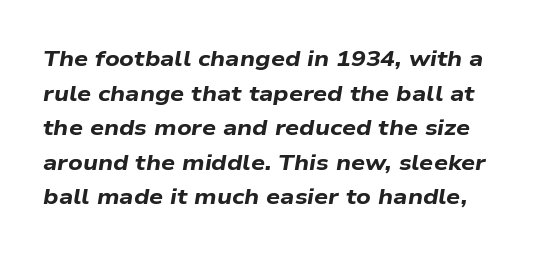
{"italic": "yes", "lean": "right", "slant_degrees": 9, "bold": "yes", "underline": "no", "line_spacing": "normal", "line_spacing_ratio": 1.57, "letter_spacing": "normal", "letter_spacing_em": 0.0, "glyph_px": 22}
